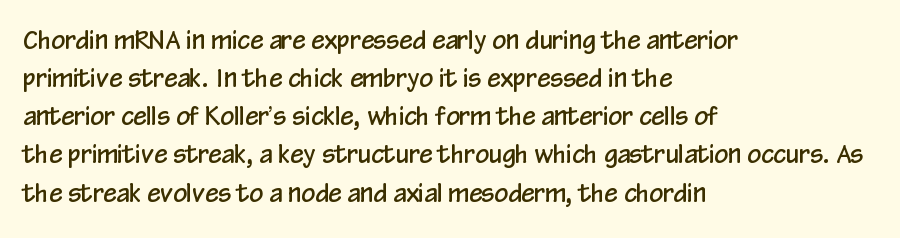
The image shows 24 px text type, upright; set left-aligned, normal line spacing (1.59x), normal letter spacing, not underlined.
